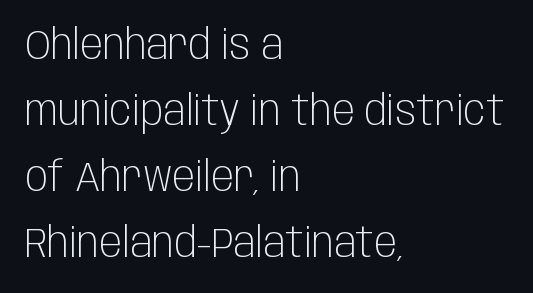
Q: Is the text bold? A: No.
Q: Is the text italic (slanted)? A: No, it is upright.
Q: Is the typeface a serif or a sans-serif typeface? A: Sans-serif.
Q: Is the text underlined? A: No.
Q: How is the paragraph aligned? A: Left-aligned.
Q: Is the spacing between letters normal or unusually wide? A: Normal.
Q: Is the spacing between lines tight, normal or loose? A: Normal.
Q: Width (condensed, normal, or wide)? A: Condensed.
Q: Stroke contrast? A: Low.
Q: x-height? A: Large.
Q: Monospaced? A: No.
